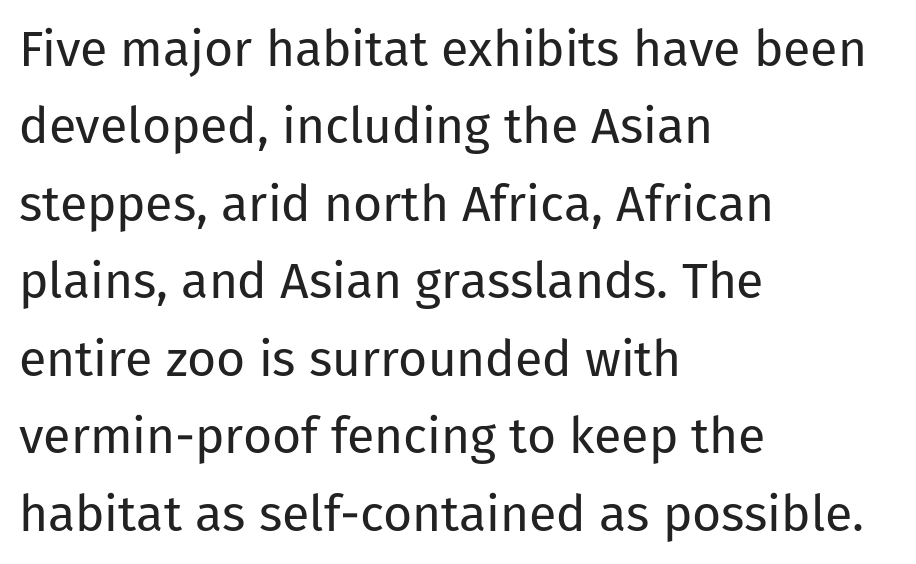
Serifs: no, the terminals of the letterforms are clean. Letters have the restrained weight of plain body copy at most. Do the characters align in a grid? No, the font is proportional. Notice how descenders clear the ascenders below comfortably — that's standard leading.
